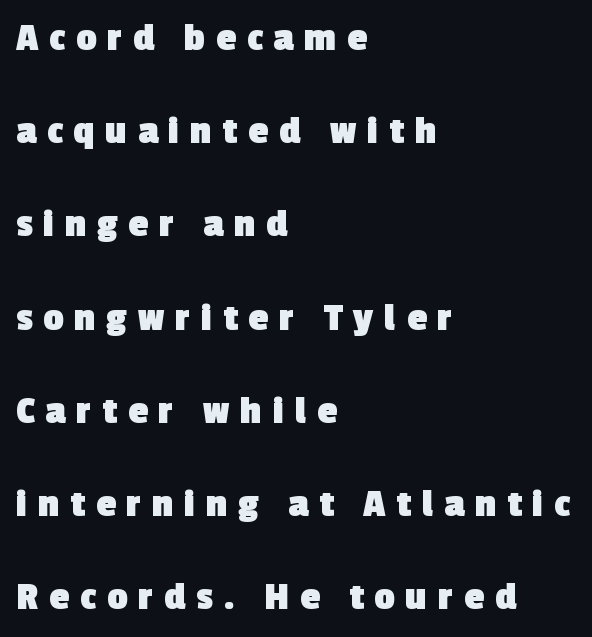
{"serif": "no", "bold": "yes", "weight": "heavy", "width": "normal", "x_height": "medium", "monospaced": "no", "underline": "no", "align": "left", "line_spacing": "loose", "line_spacing_ratio": 2.33, "letter_spacing": "wide", "letter_spacing_em": 0.27, "glyph_px": 40}
